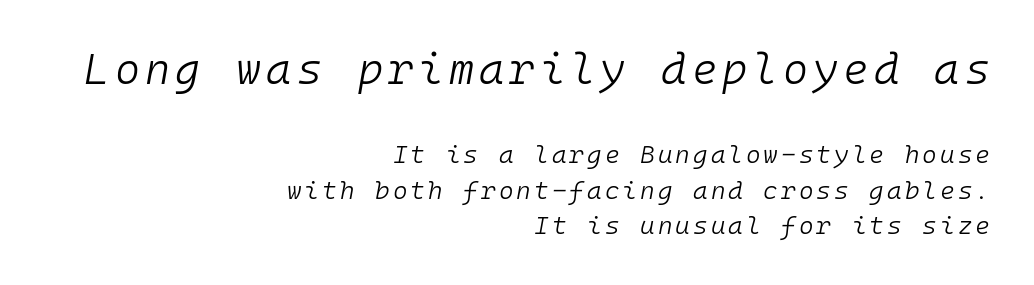
Do the characters align in a grid? Yes, the font is monospaced. This rendering features lettering with no underline. The upper block of text is set noticeably larger than the block beneath it. It's the slanting kind of type. Every row of glyphs terminates at an identical x-position on the right. Weight: regular or lighter.
